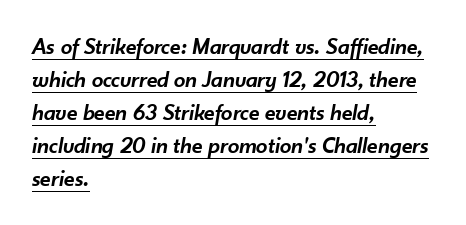
{"italic": "yes", "lean": "right", "slant_degrees": 10, "bold": "semi", "underline": "yes", "align": "left", "line_spacing": "normal", "line_spacing_ratio": 1.44, "letter_spacing": "normal", "letter_spacing_em": 0.0, "glyph_px": 23}
